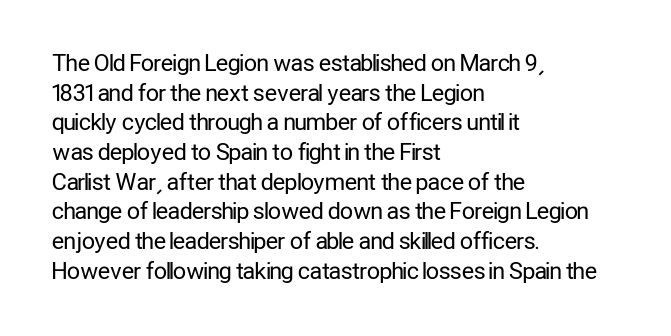
Q: Is the text bold? A: No.
Q: Is the text italic (slanted)? A: No, it is upright.
Q: Is the text underlined? A: No.
Q: How is the paragraph aligned? A: Left-aligned.
Q: Is the spacing between letters normal or unusually wide? A: Normal.
Q: Is the spacing between lines tight, normal or loose? A: Normal.
